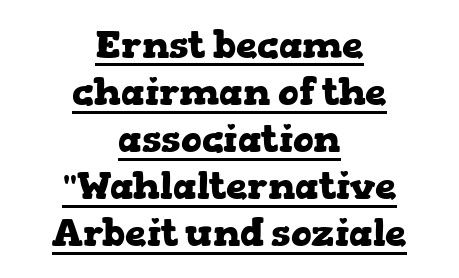
Proportional: the letters do not fall into vertical columns. Every letter is thick-stroked: bold, no question. The passage shown is typeset with a serif family. Notice how the stems are strictly vertical — no italics here.
